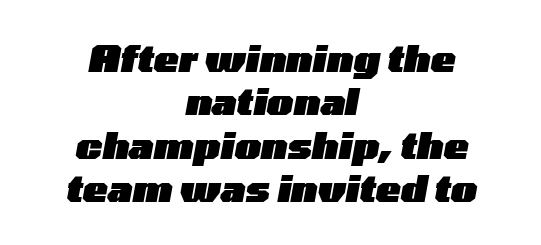
You could not count columns in this text — the font is proportionally spaced. In terms of posture, this sample is oblique. Heavy, bold letterforms. The setting favours the middle, as headings and verse often do. A typesetter would call this zero additional tracking. Descenders are the only things crossing below the line.
